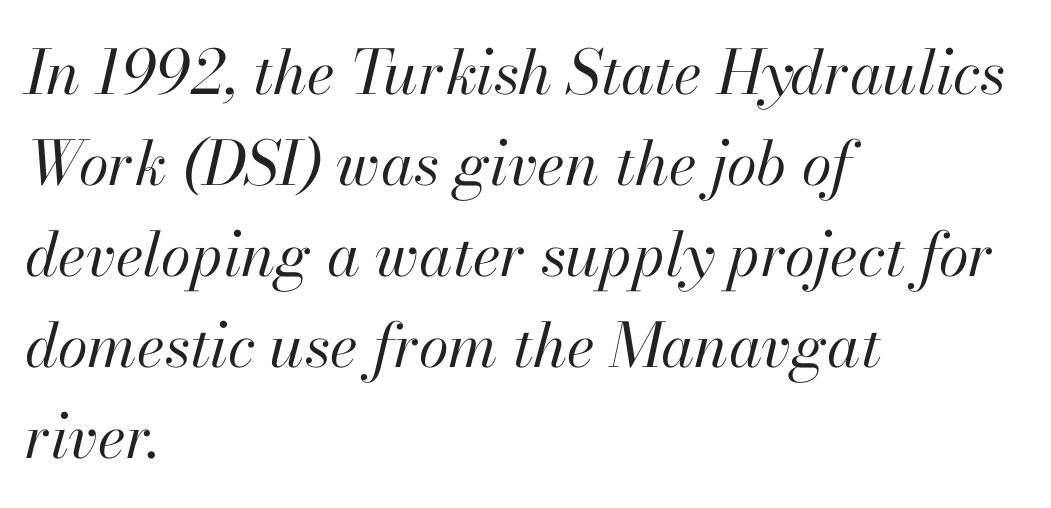
The face used here is proportionally spaced, like ordinary book or web type. The gaps between neighbouring characters are ordinary and unremarkable. Check the space under the baseline: it is left empty. In terms of posture, this sample is oblique.
